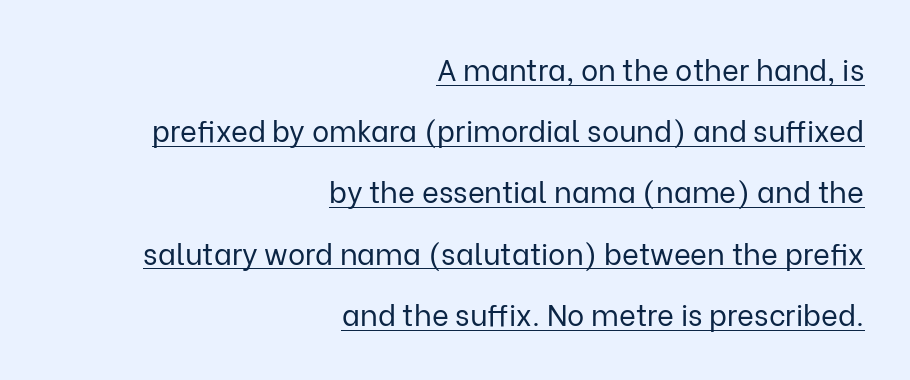
The image shows 29 px regular-weight sans-serif type, upright; set right-aligned, loose line spacing (2.11x), normal letter spacing, underlined; low stroke contrast and a medium x-height.
